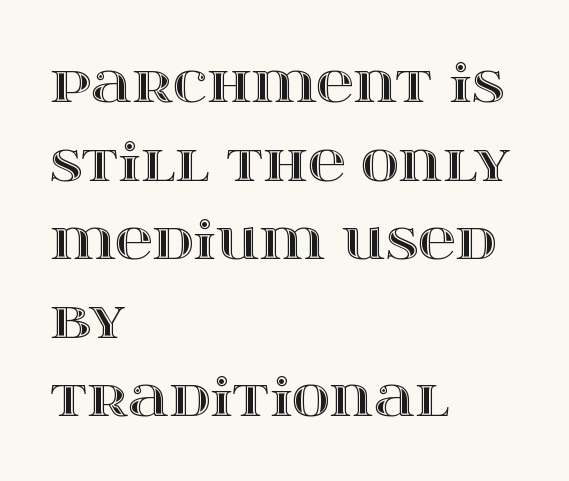
Do the letters lean? They stand straight. Unmarked baselines from the first word to the last. Do the characters align in a grid? No, the font is proportional. What's the leading like? Ordinary, nothing unusual. Nobody touched the tracking dial on this one.
